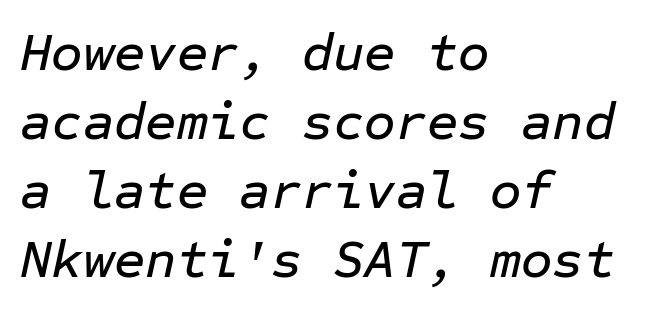
Q: Is the text italic (slanted)? A: Yes, it leans right by about 12 degrees.
Q: Is the text underlined? A: No.
Q: How is the paragraph aligned? A: Left-aligned.
Q: Is the spacing between letters normal or unusually wide? A: Normal.
Q: Is the spacing between lines tight, normal or loose? A: Normal.
Q: Width (condensed, normal, or wide)? A: Normal.
Q: Stroke contrast? A: Low.
Q: x-height? A: Medium.
Q: Monospaced? A: Yes.
